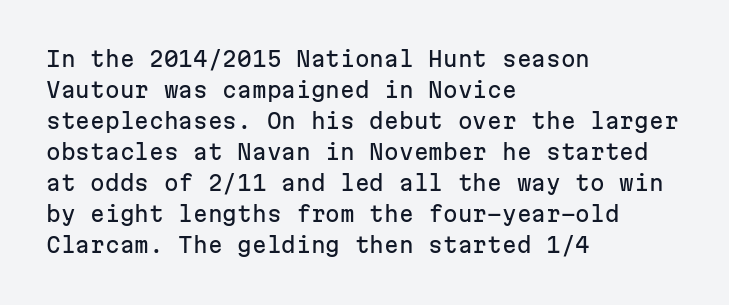
The image shows 21 px text type, upright; set left-aligned, normal line spacing (1.48x), normal letter spacing, not underlined.
